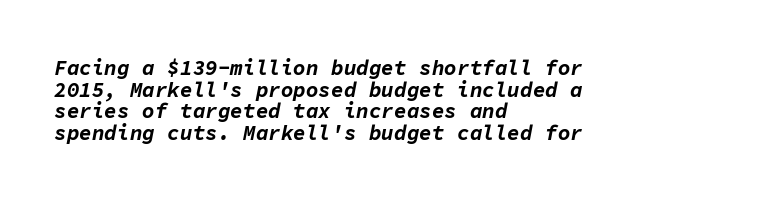
The passage shown leans; its letterforms are oblique. Line starts are locked; line ends wander. The rendering keeps characters at their native spacing. Nobody drew a line under any word here. The line-height multiplier appears low, near solid setting.
